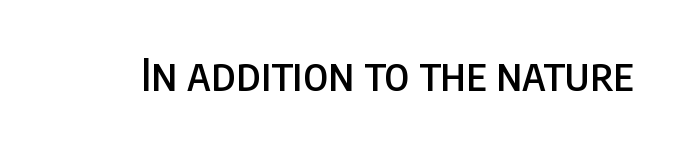
The image shows 45 px condensed sans-serif type, upright; set normal letter spacing, not underlined; low stroke contrast and a large x-height.
